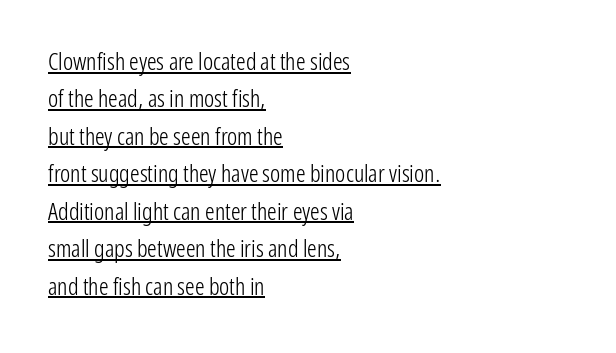
The image shows 24 px text type, upright; set left-aligned, normal line spacing (1.56x), normal letter spacing, underlined.
